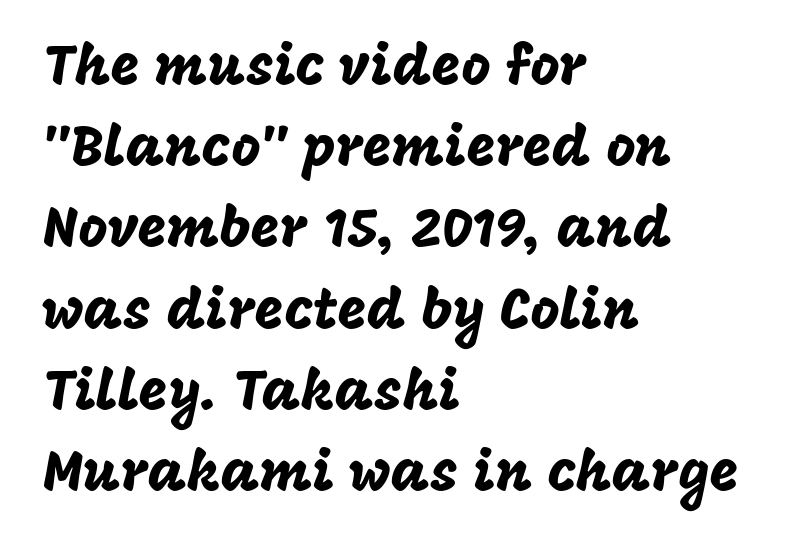
The font family rendered here belongs to the sans-serif group. Words float on clear page, feet unadorned. Reading down the block, your eye returns to a fixed left position each line. Spacing between characters is what you'd get straight out of the box.
